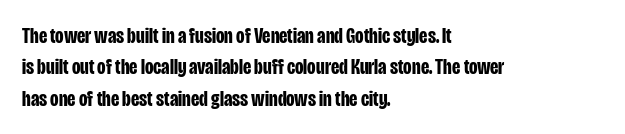
The vertical gap from one line to the next is medium. Bold? Absolutely — the strokes are thick and heavy. Plain, unruled lines of type. The ragged edge is on the right, which tells us the setting is flush left.
